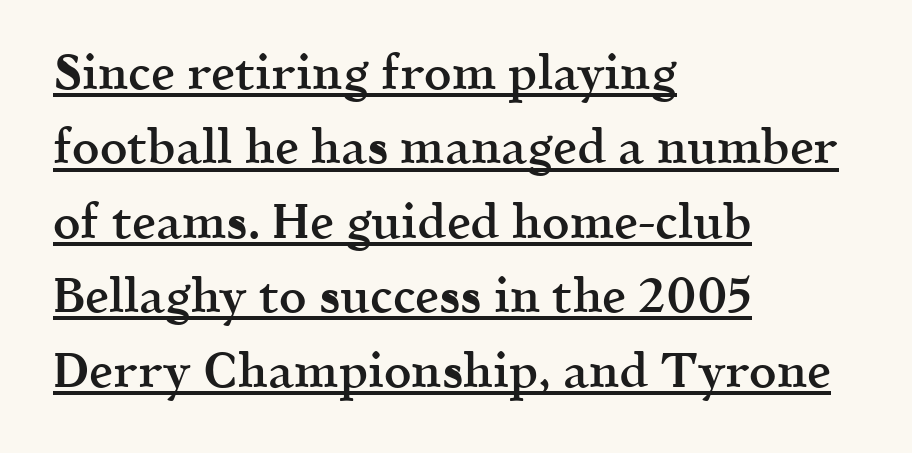
Spacing verdict: proportional, widths tailored to each character. The text was rendered using a seriffed face with decorative stroke endings. In terms of letterspacing, this is plain default setting. Vertically, the passage feels balanced, rows spaced as you'd expect. This rendering features underlined lettering. One-word summary of the alignment: left.
